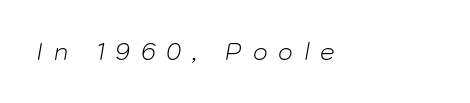
Q: Is the text bold? A: No.
Q: Is the text italic (slanted)? A: Yes, it leans right by about 10 degrees.
Q: Is the text underlined? A: No.
Q: Is the spacing between letters normal or unusually wide? A: Unusually wide.
